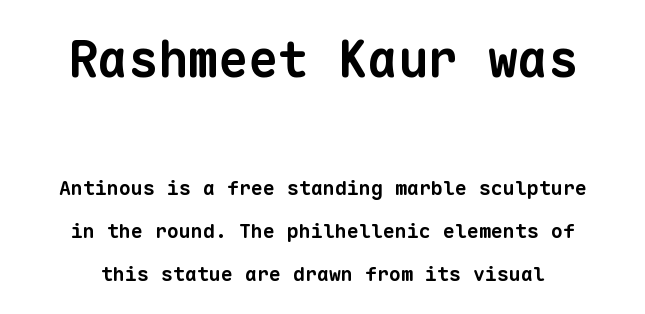
{"serif": "no", "bold": "yes", "weight": "bold", "width": "normal", "stroke_contrast": "low", "x_height": "medium", "monospaced": "yes", "underline": "no", "align": "center", "line_spacing": "loose", "line_spacing_ratio": 2.16, "letter_spacing": "normal", "letter_spacing_em": 0.0, "larger_block": "first", "size_ratio": 2.5, "glyph_px": 50}
